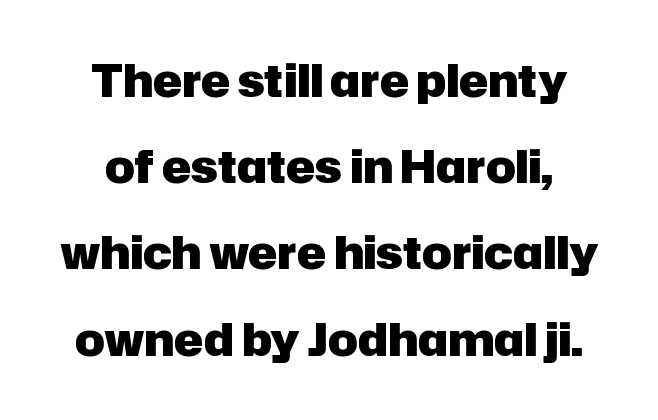
The image shows 44 px heavy sans-serif type, upright; set loose line spacing (1.96x), normal letter spacing, not underlined; low stroke contrast and a medium x-height.
